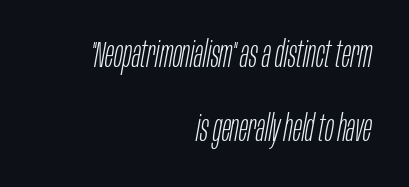
Q: Is the text bold? A: No.
Q: Is the text italic (slanted)? A: Yes, it leans right by about 10 degrees.
Q: Is the text underlined? A: No.
Q: How is the paragraph aligned? A: Right-aligned.
Q: Is the spacing between letters normal or unusually wide? A: Normal.
Q: Is the spacing between lines tight, normal or loose? A: Loose.
Q: Width (condensed, normal, or wide)? A: Condensed.
Q: Stroke contrast? A: Low.
Q: x-height? A: Large.
Q: Monospaced? A: No.
